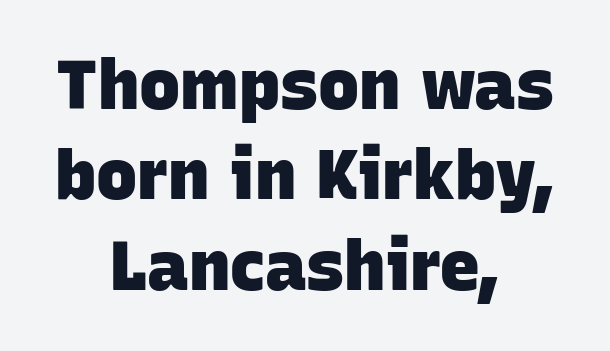
{"serif": "no", "bold": "yes", "weight": "heavy", "width": "normal", "stroke_contrast": "low", "x_height": "large", "monospaced": "no", "underline": "no", "align": "center", "line_spacing": "normal", "line_spacing_ratio": 1.31, "letter_spacing": "normal", "letter_spacing_em": 0.0, "glyph_px": 69}
